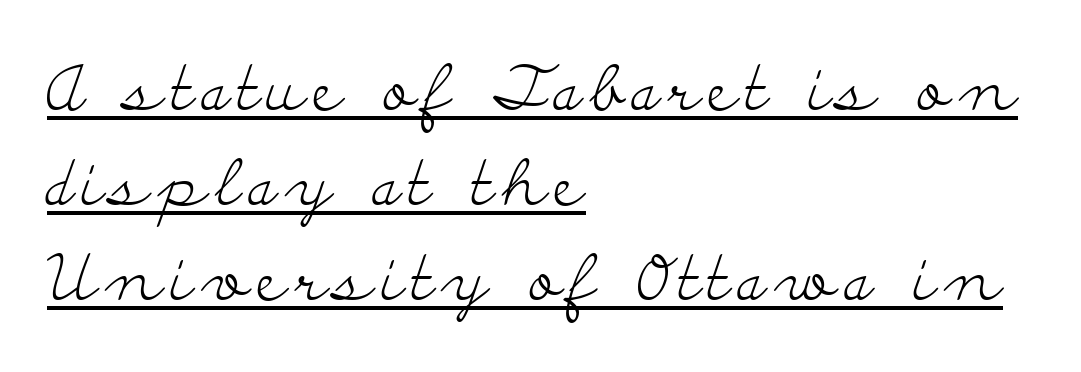
Q: Is the text bold? A: No.
Q: Is the text italic (slanted)? A: Yes.
Q: Is the typeface a serif or a sans-serif typeface? A: Serif.
Q: Is the text underlined? A: Yes.
Q: How is the paragraph aligned? A: Left-aligned.
Q: Is the spacing between lines tight, normal or loose? A: Normal.
Q: Width (condensed, normal, or wide)? A: Wide.
Q: Stroke contrast? A: Low.
Q: x-height? A: Small.
Q: Monospaced? A: No.
